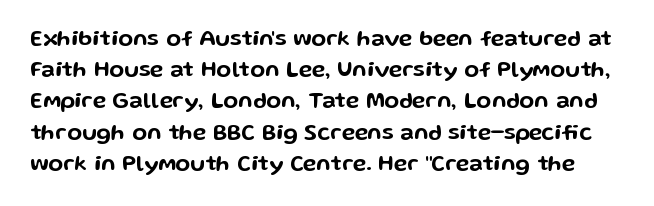
The image shows 22 px text type, upright; set normal line spacing (1.42x), normal letter spacing, not underlined.
